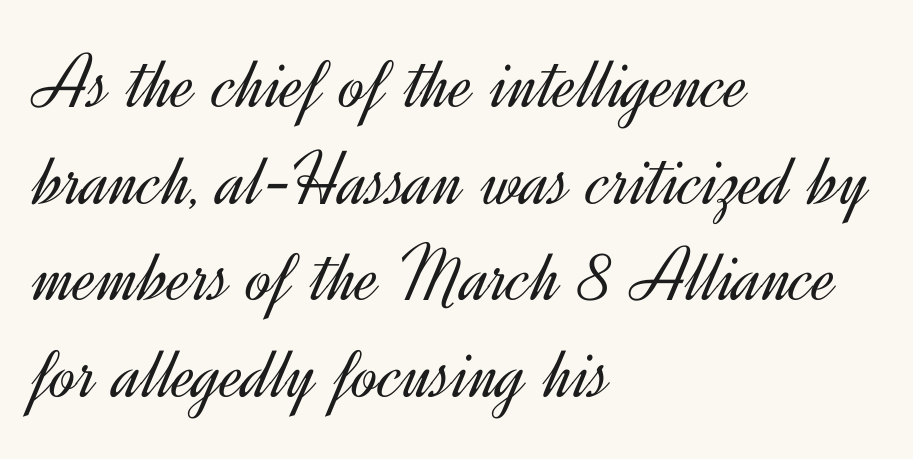
{"serif": "no", "bold": "no", "weight": "light", "width": "normal", "x_height": "small", "monospaced": "no", "underline": "no", "align": "left", "line_spacing_ratio": 1.24, "letter_spacing": "normal", "letter_spacing_em": 0.0, "glyph_px": 78}
